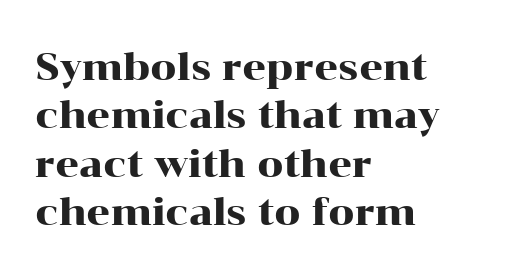
The image shows 37 px wide serif type, upright; set left-aligned, normal line spacing (1.31x), normal letter spacing, not underlined; high stroke contrast and a medium x-height.
